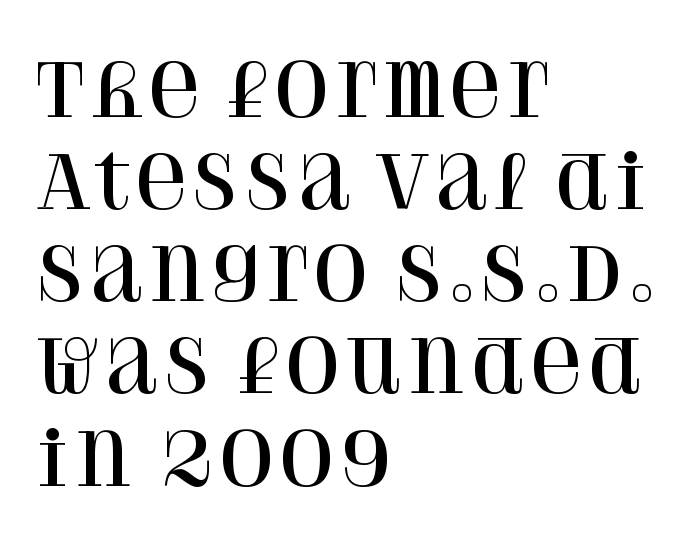
{"serif": "yes", "italic": "no", "width": "normal", "stroke_contrast": "high", "x_height": "large", "monospaced": "no", "underline": "no", "align": "left", "line_spacing": "normal", "line_spacing_ratio": 1.28, "letter_spacing": "normal", "letter_spacing_em": 0.0, "glyph_px": 72}
